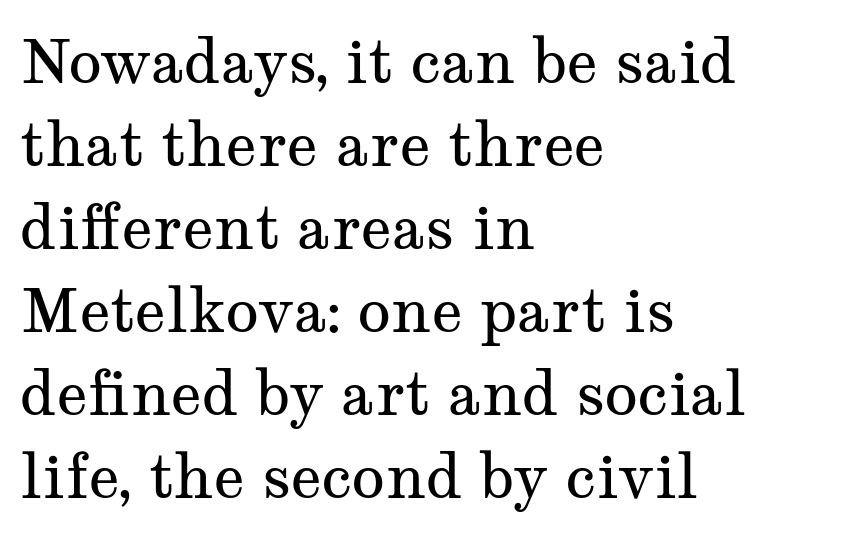
The image shows 61 px regular-weight, wide serif type, upright; set left-aligned, normal line spacing (1.36x), normal letter spacing, not underlined; medium stroke contrast and a medium x-height.
